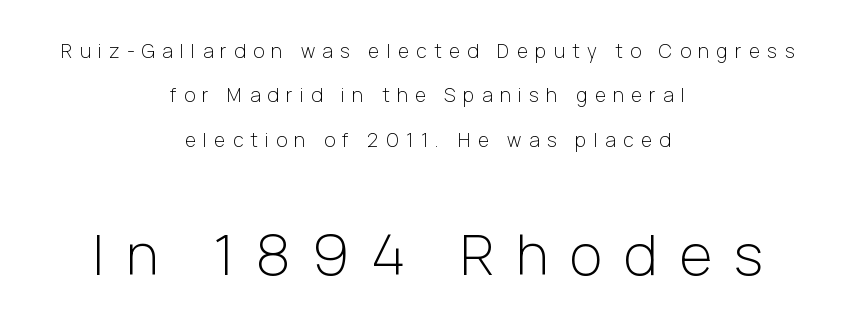
{"serif": "no", "italic": "no", "bold": "no", "weight": "light", "width": "normal", "stroke_contrast": "low", "x_height": "medium", "monospaced": "no", "underline": "no", "align": "center", "line_spacing": "loose", "line_spacing_ratio": 2.34, "letter_spacing": "wide", "letter_spacing_em": 0.39, "larger_block": "second", "size_ratio": 2.95, "glyph_px": 56}
